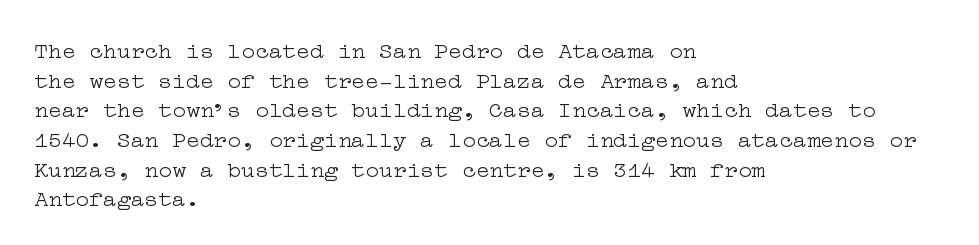
The image shows 23 px text type, upright; set left-aligned, normal line spacing (1.29x), normal letter spacing, not underlined.
